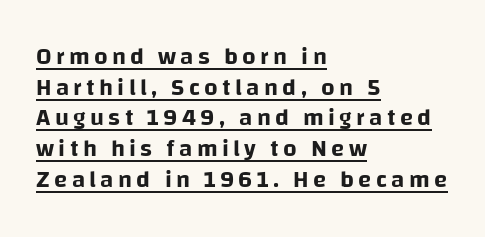
Quick note: not italic, upright. These lines are set flush left with a ragged right edge. These lines sit exactly where default settings would place them. Caption: lettering with a line underneath.
